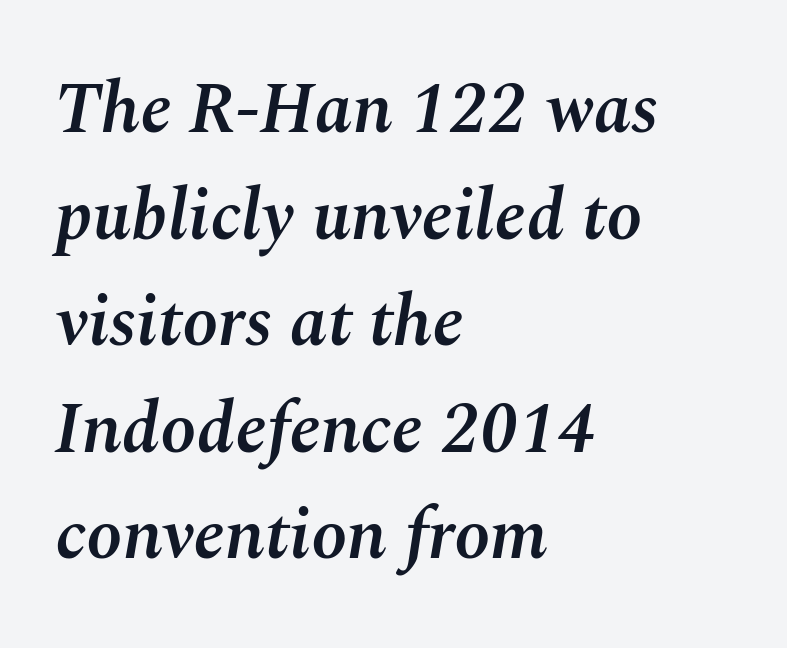
The image shows 72 px semibold type, italic (leaning right); set left-aligned, normal line spacing (1.48x), normal letter spacing, not underlined; medium stroke contrast and a medium x-height.
